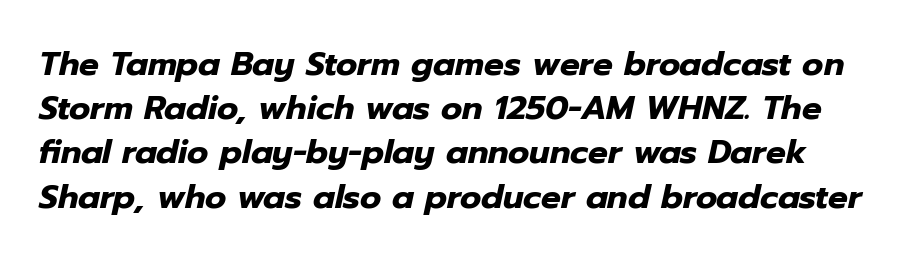
The image shows 33 px heavy type, italic (leaning right); set normal line spacing (1.34x), normal letter spacing, not underlined; low stroke contrast and a medium x-height.
